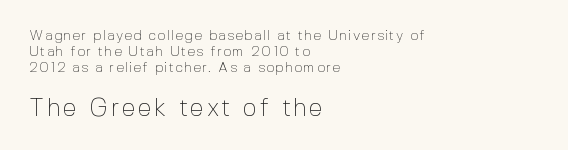
The image shows 25 px text type, upright; set left-aligned, tight line spacing (1.14x), not underlined; the second (bottom) block is 1.79x larger.
